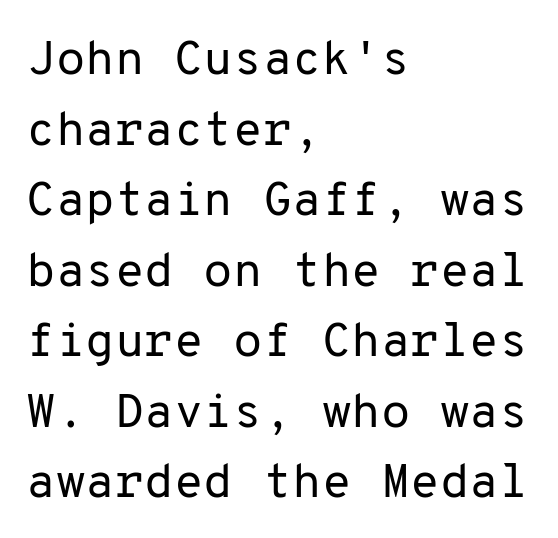
{"serif": "no", "italic": "no", "bold": "no", "weight": "regular", "width": "normal", "stroke_contrast": "low", "x_height": "medium", "monospaced": "yes", "underline": "no", "align": "left", "line_spacing": "normal", "line_spacing_ratio": 1.47, "letter_spacing": "normal", "letter_spacing_em": 0.0, "glyph_px": 48}
